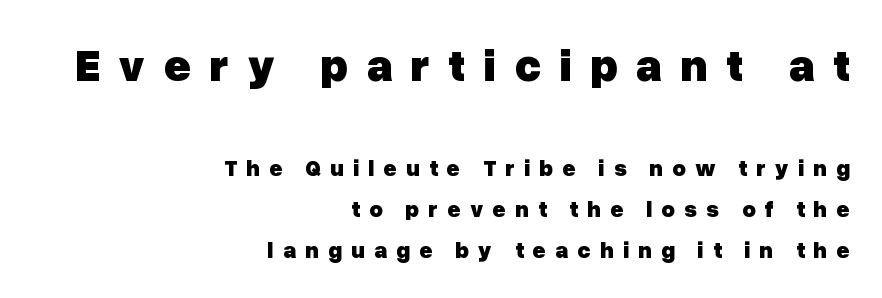
Q: Is the text bold? A: Yes.
Q: Is the text italic (slanted)? A: No, it is upright.
Q: Is the typeface a serif or a sans-serif typeface? A: Sans-serif.
Q: Is the text underlined? A: No.
Q: How is the paragraph aligned? A: Right-aligned.
Q: Is the spacing between letters normal or unusually wide? A: Unusually wide.
Q: Which block of text is set in a larger size, the first (top) or the second (bottom)? A: The first (top) one.
Q: Width (condensed, normal, or wide)? A: Normal.
Q: Stroke contrast? A: Low.
Q: x-height? A: Medium.
Q: Monospaced? A: No.
